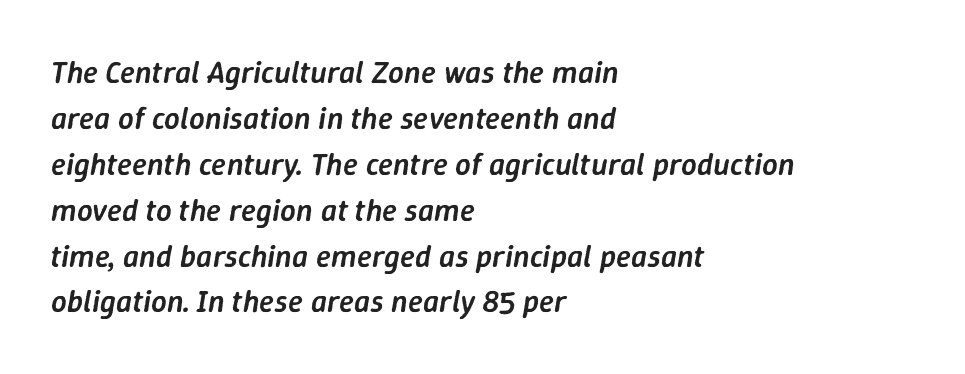
The image shows 31 px semibold type, italic (leaning right); set left-aligned, normal line spacing (1.48x), normal letter spacing, not underlined; low stroke contrast and a medium x-height.
